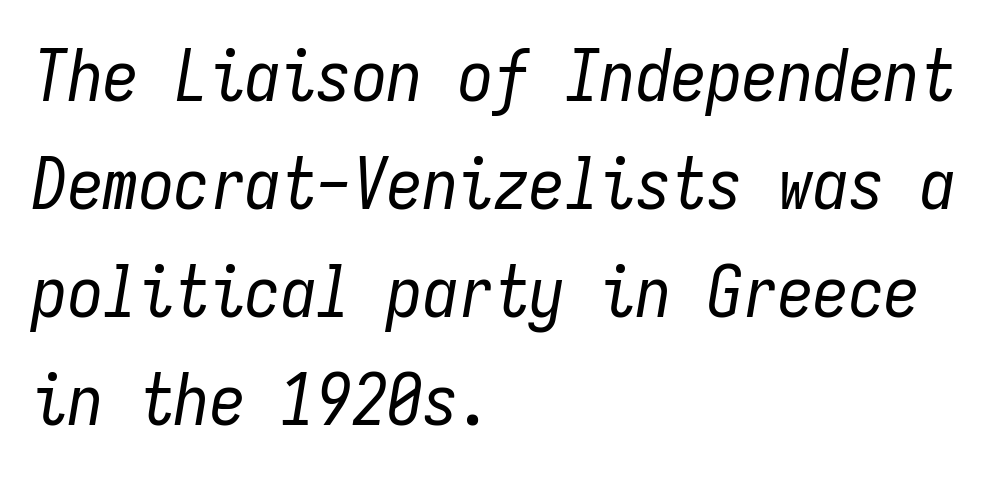
{"italic": "yes", "lean": "right", "slant_degrees": 9, "bold": "no", "weight": "regular", "width": "condensed", "stroke_contrast": "low", "x_height": "medium", "monospaced": "yes", "underline": "no", "align": "left", "line_spacing": "normal", "line_spacing_ratio": 1.52, "letter_spacing": "normal", "letter_spacing_em": 0.0, "glyph_px": 71}
